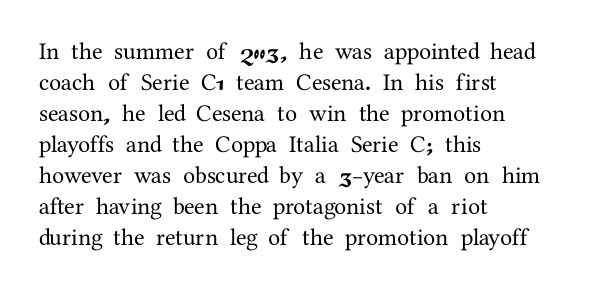
The image shows 24 px text type, upright; set left-aligned, normal line spacing (1.29x), normal letter spacing, not underlined.
